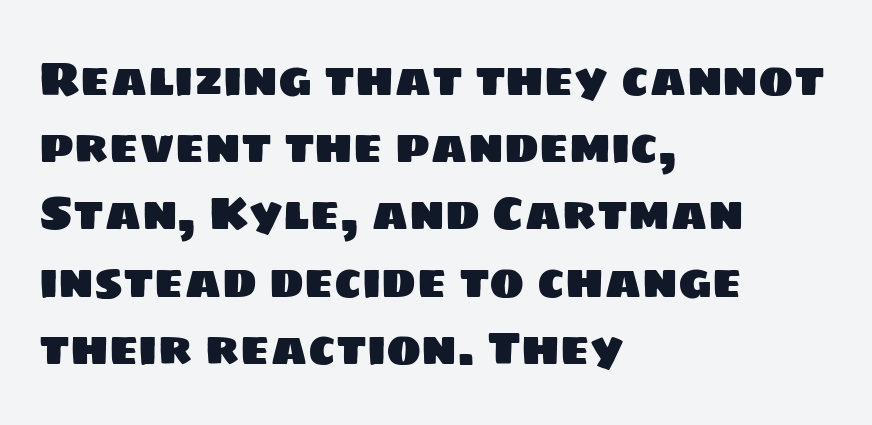
Q: Is the typeface a serif or a sans-serif typeface? A: Sans-serif.
Q: Is the text underlined? A: No.
Q: How is the paragraph aligned? A: Left-aligned.
Q: Is the spacing between letters normal or unusually wide? A: Normal.
Q: Is the spacing between lines tight, normal or loose? A: Normal.
Q: Width (condensed, normal, or wide)? A: Normal.
Q: Stroke contrast? A: Low.
Q: x-height? A: Large.
Q: Monospaced? A: No.
